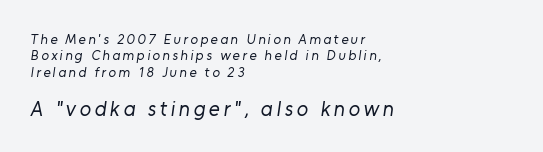
Every row of glyphs begins at an identical x-position on the left. The foot of each line stays bare and open. The letters look calm and open, with moderate or lighter stems. These two chunks differ in scale, with the bottom chunk taking the larger measure.
